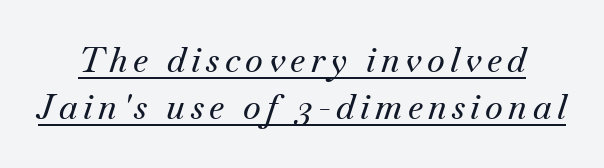
{"serif": "yes", "italic": "yes", "lean": "right", "slant_degrees": 18, "width": "normal", "stroke_contrast": "medium", "x_height": "small", "monospaced": "no", "underline": "yes", "line_spacing": "normal", "line_spacing_ratio": 1.37, "glyph_px": 34}
